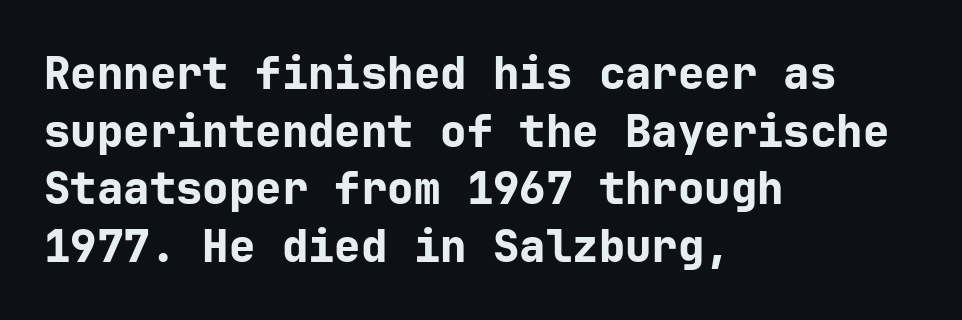
{"serif": "no", "italic": "no", "bold": "yes", "weight": "bold", "width": "normal", "stroke_contrast": "low", "x_height": "medium", "underline": "no", "align": "left", "line_spacing": "normal", "line_spacing_ratio": 1.31, "letter_spacing": "normal", "letter_spacing_em": 0.0, "glyph_px": 44}
